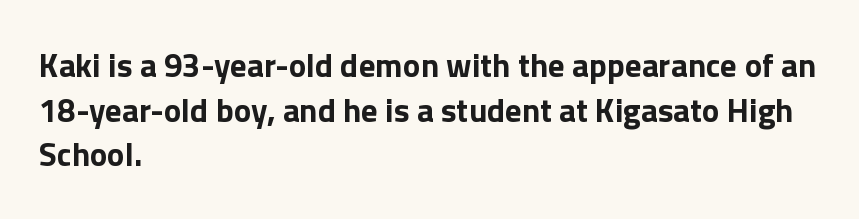
Typographically, this falls in the sans-serif category. Does extra space separate the letters? No, they use regular spacing. The zone under the glyphs is completely vacant. If you drew a line through each stem, it would be perfectly vertical. Note the varied advance widths — an 'i' is clearly narrower than an 'm'.
